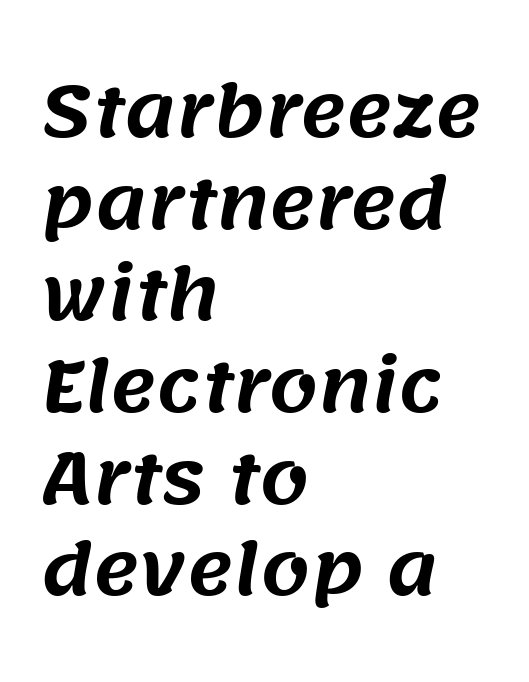
The image shows 70 px sans-serif type; set left-aligned, normal line spacing (1.31x), normal letter spacing, not underlined; medium stroke contrast and a large x-height.
